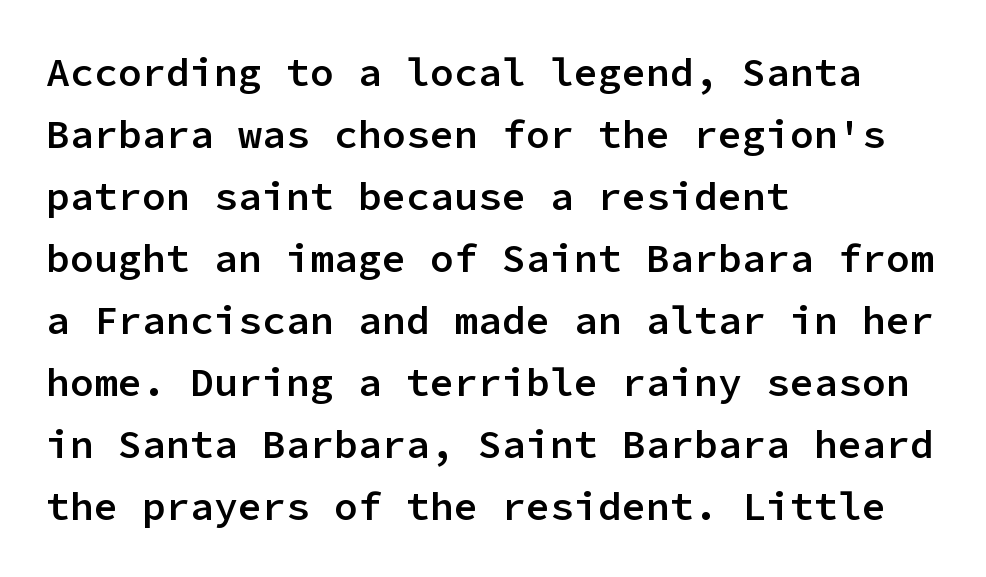
The image shows 40 px semibold sans-serif type, upright, monospaced; set left-aligned, normal line spacing (1.55x), normal letter spacing, not underlined; low stroke contrast and a medium x-height.
